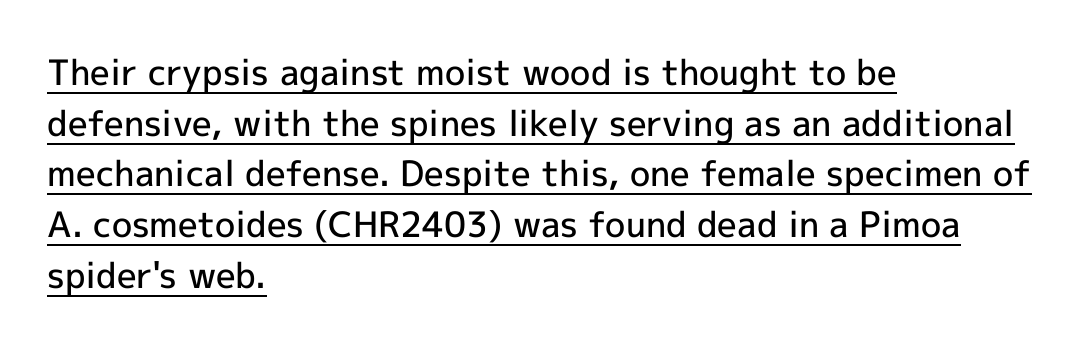
{"serif": "no", "italic": "no", "bold": "semi", "weight": "semibold", "width": "normal", "x_height": "medium", "monospaced": "no", "underline": "yes", "align": "left", "line_spacing": "normal", "line_spacing_ratio": 1.45, "letter_spacing": "normal", "letter_spacing_em": 0.0, "glyph_px": 35}
